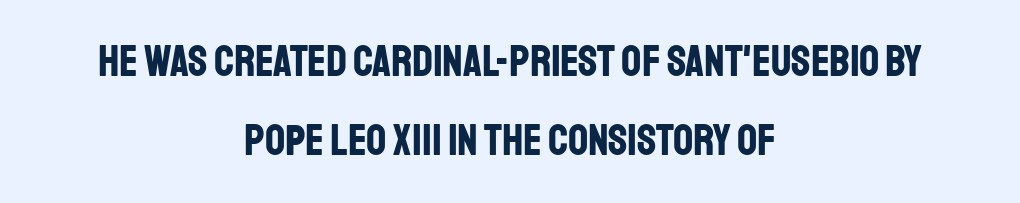
{"serif": "no", "italic": "no", "bold": "yes", "weight": "bold", "width": "condensed", "stroke_contrast": "low", "x_height": "large", "monospaced": "no", "underline": "no", "align": "center", "line_spacing_ratio": 1.79, "letter_spacing": "normal", "letter_spacing_em": 0.0, "glyph_px": 44}
